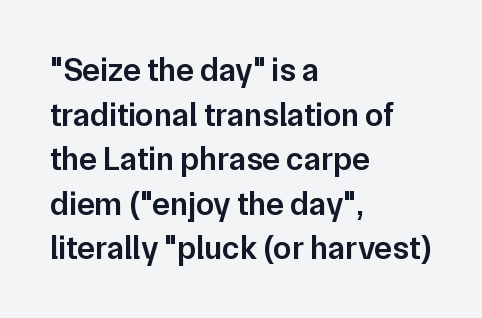
{"serif": "no", "italic": "no", "bold": "semi", "weight": "semibold", "width": "normal", "stroke_contrast": "low", "x_height": "medium", "monospaced": "no", "underline": "no", "align": "left", "line_spacing": "normal", "line_spacing_ratio": 1.35, "letter_spacing": "normal", "letter_spacing_em": 0.0, "glyph_px": 33}
